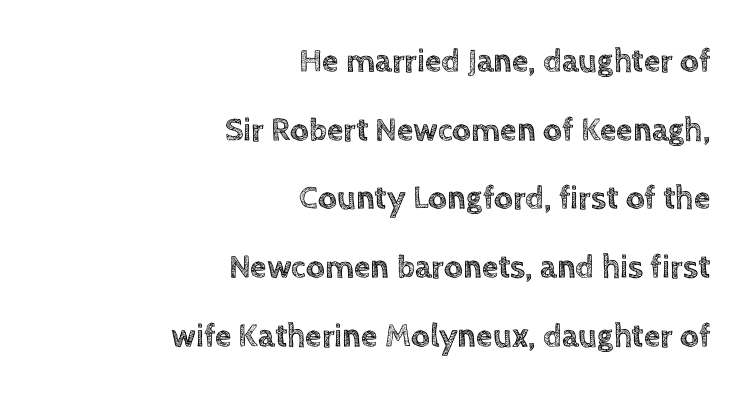
{"italic": "no", "width": "normal", "x_height": "large", "monospaced": "no", "underline": "no", "align": "right", "line_spacing": "loose", "line_spacing_ratio": 2.08, "letter_spacing": "normal", "letter_spacing_em": 0.0, "glyph_px": 33}
